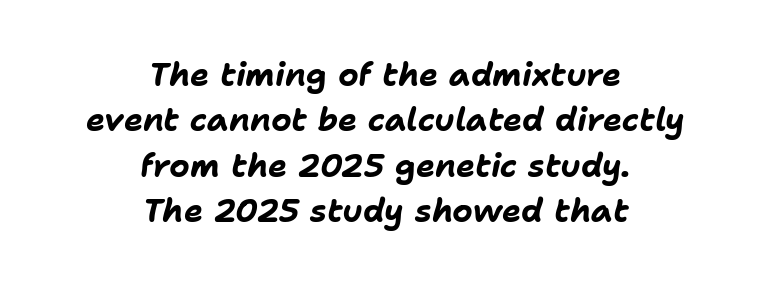
Successive baselines arrive at the customary interval. The text block is weighted toward neither margin, spreading evenly from the middle. How are the letters spaced? Ordinarily, with no added tracking. As a designer I'd log this as weight 700, bold. An italicized treatment has been applied to the whole sample. Quick note: underline off.
